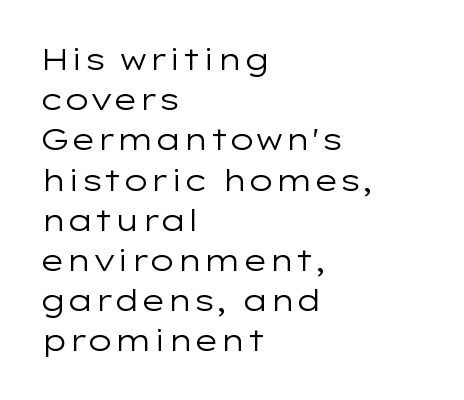
Q: Is the text bold? A: No.
Q: Is the text italic (slanted)? A: No, it is upright.
Q: Is the typeface a serif or a sans-serif typeface? A: Sans-serif.
Q: Is the text underlined? A: No.
Q: How is the paragraph aligned? A: Left-aligned.
Q: Is the spacing between letters normal or unusually wide? A: Normal.
Q: Is the spacing between lines tight, normal or loose? A: Normal.
Q: Width (condensed, normal, or wide)? A: Wide.
Q: Stroke contrast? A: Low.
Q: x-height? A: Medium.
Q: Monospaced? A: No.
